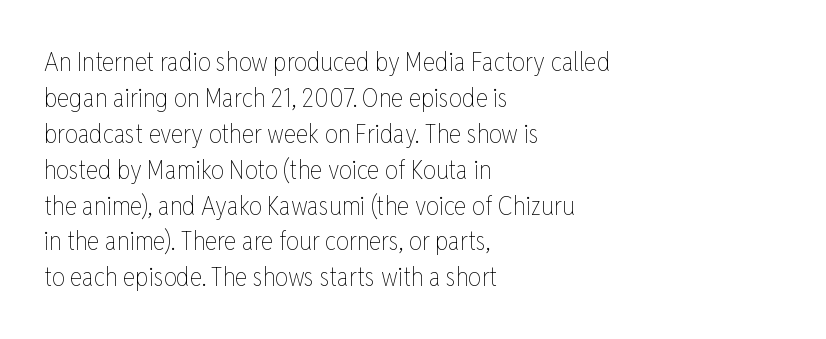
Q: Is the text bold? A: No.
Q: Is the text italic (slanted)? A: No, it is upright.
Q: Is the text underlined? A: No.
Q: How is the paragraph aligned? A: Left-aligned.
Q: Is the spacing between letters normal or unusually wide? A: Normal.
Q: Is the spacing between lines tight, normal or loose? A: Normal.
